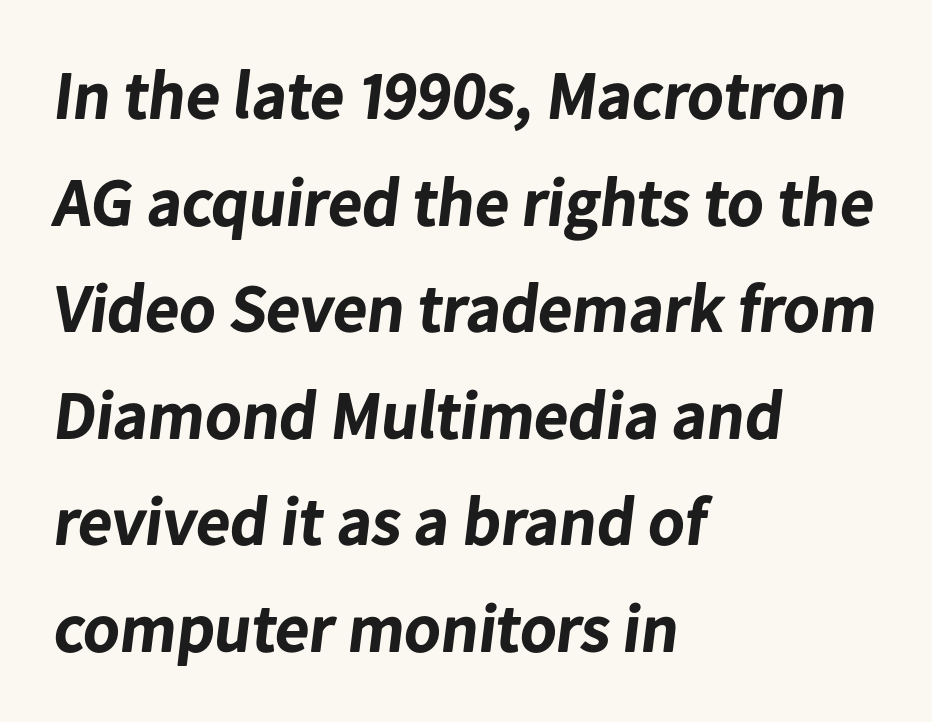
{"serif": "no", "bold": "yes", "weight": "bold", "width": "normal", "stroke_contrast": "low", "x_height": "medium", "monospaced": "no", "underline": "no", "align": "left", "line_spacing": "normal", "line_spacing_ratio": 1.59, "letter_spacing": "normal", "letter_spacing_em": 0.0, "glyph_px": 67}
